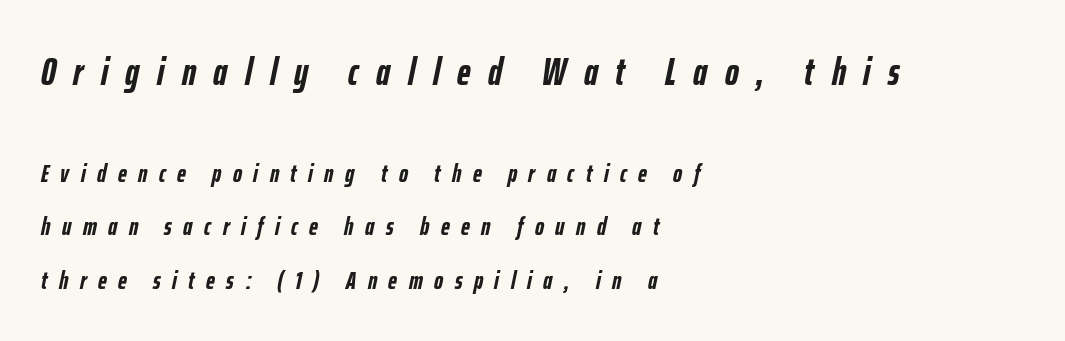
The image shows 38 px semibold, condensed type, italic (leaning right); set left-aligned, loose line spacing (2.14x), unusually wide letter spacing (+0.46 em), not underlined; the first (top) block is 1.52x larger; low stroke contrast and a medium x-height.
